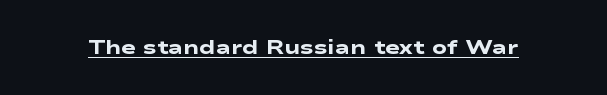
The image shows 20 px bold type; set normal letter spacing, underlined.
